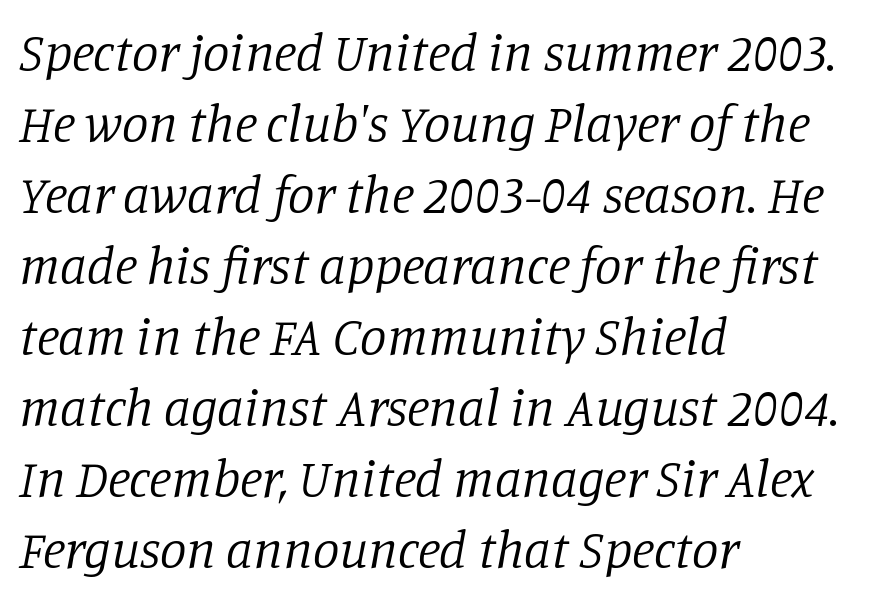
{"serif": "yes", "italic": "yes", "lean": "right", "slant_degrees": 11, "bold": "no", "weight": "regular", "width": "normal", "stroke_contrast": "low", "x_height": "large", "monospaced": "no", "underline": "no", "align": "left", "line_spacing": "normal", "line_spacing_ratio": 1.34, "letter_spacing": "normal", "letter_spacing_em": 0.0, "glyph_px": 53}
